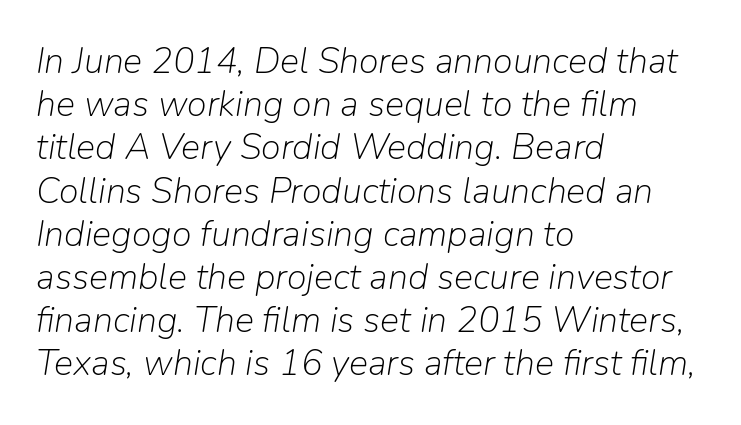
{"italic": "yes", "lean": "right", "slant_degrees": 9, "bold": "no", "weight": "light", "width": "normal", "stroke_contrast": "low", "x_height": "medium", "monospaced": "no", "underline": "no", "align": "left", "line_spacing_ratio": 1.2, "letter_spacing": "normal", "letter_spacing_em": 0.0, "glyph_px": 36}
